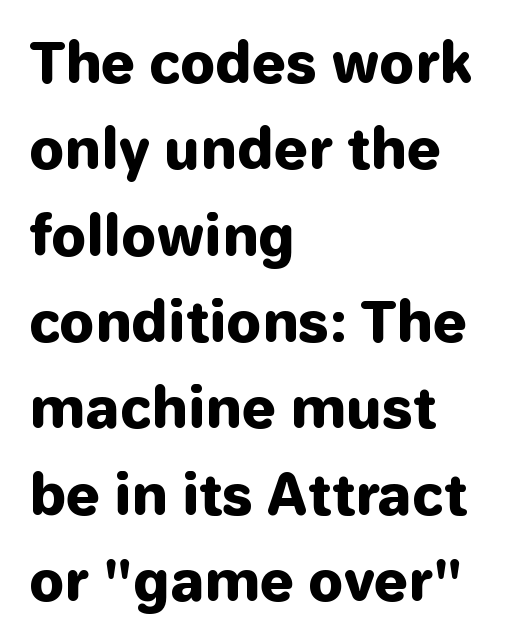
The image shows 55 px heavy sans-serif type, upright; set left-aligned, normal line spacing (1.57x), normal letter spacing, not underlined; low stroke contrast and a medium x-height.
